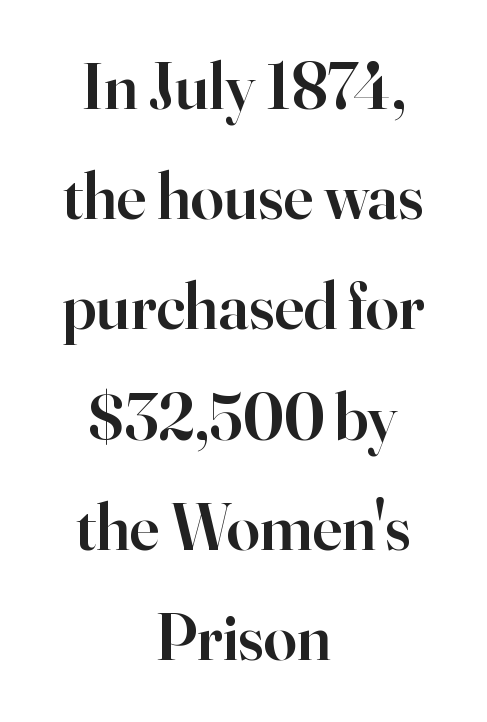
Its strokes are somewhat broadened, the hallmark of semibold type. The rendering keeps characters at their native spacing. Regular leading. Underlining? Definitely not there.
